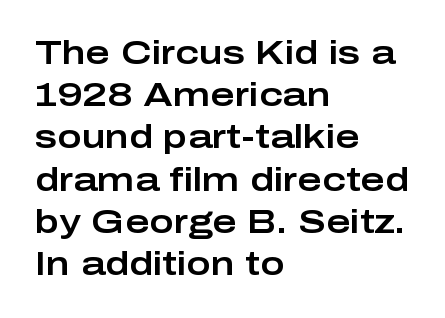
The image shows 33 px wide sans-serif type, upright; set left-aligned, normal line spacing (1.28x), normal letter spacing, not underlined; low stroke contrast and a medium x-height.
